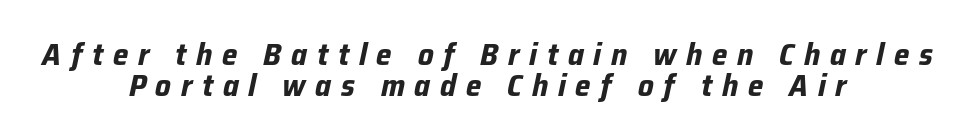
Letter spacing: wide. The glyphs look as if they've been sheared to an angle. The strip under each line holds only bare page. How would I describe the line gaps? Narrow and economical. Notice how the passage keeps no hard edge, just a central spine. Students, this is bold: see how much ink each stroke carries.
